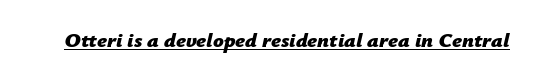
The image shows 21 px bold type, italic (leaning right); set normal letter spacing, underlined.
